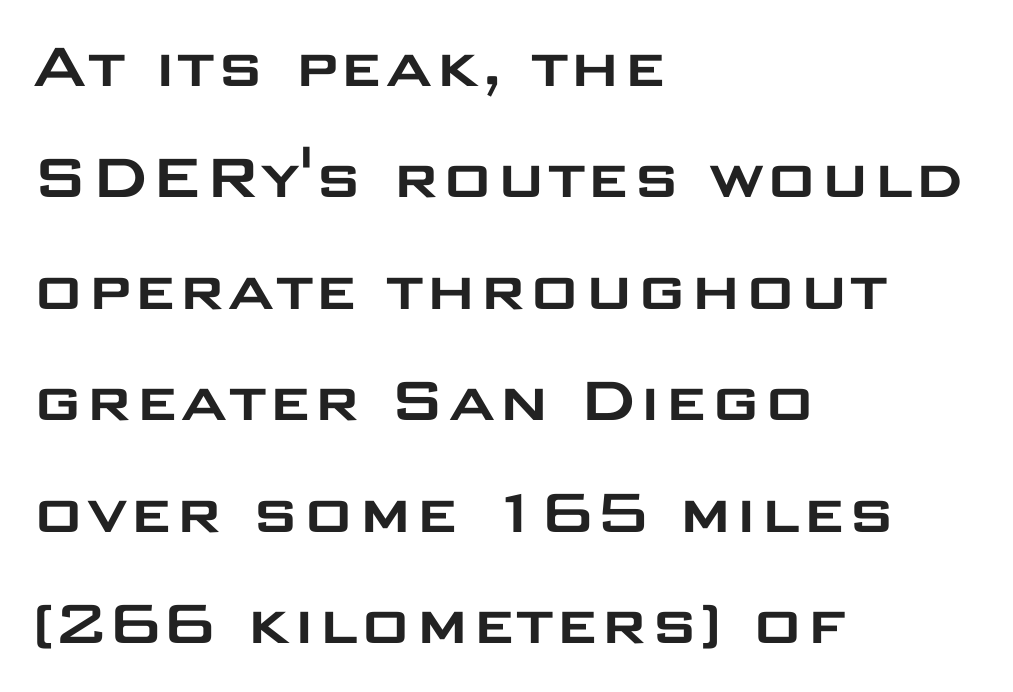
The image shows 71 px wide sans-serif type, upright; set left-aligned, normal line spacing (1.57x), normal letter spacing, not underlined; low stroke contrast and a large x-height.
